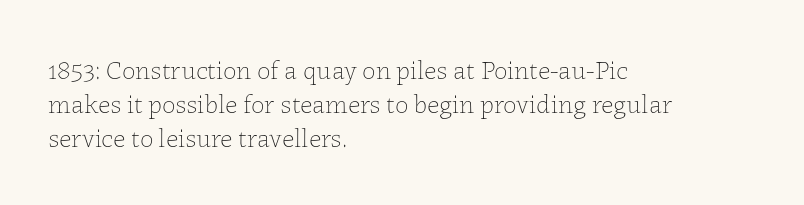
Q: Is the text bold? A: No.
Q: Is the text italic (slanted)? A: No, it is upright.
Q: Is the text underlined? A: No.
Q: How is the paragraph aligned? A: Left-aligned.
Q: Is the spacing between letters normal or unusually wide? A: Normal.
Q: Is the spacing between lines tight, normal or loose? A: Normal.
